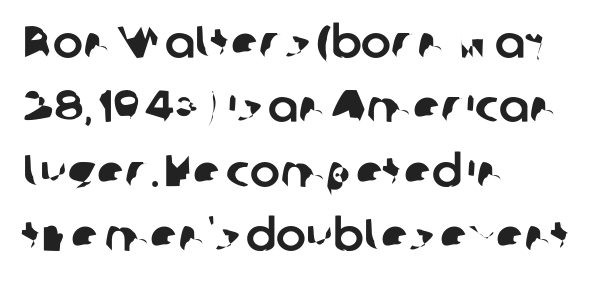
{"serif": "no", "width": "normal", "stroke_contrast": "low", "x_height": "medium", "monospaced": "no", "underline": "no", "align": "left", "line_spacing": "normal", "line_spacing_ratio": 1.43, "letter_spacing": "normal", "letter_spacing_em": 0.0, "glyph_px": 45}
